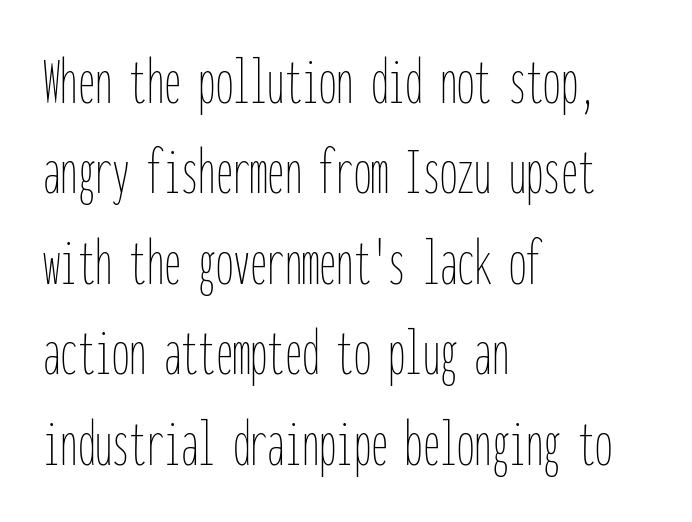
Q: Is the text bold? A: No.
Q: Is the text italic (slanted)? A: No, it is upright.
Q: Is the text underlined? A: No.
Q: How is the paragraph aligned? A: Left-aligned.
Q: Is the spacing between letters normal or unusually wide? A: Normal.
Q: Is the spacing between lines tight, normal or loose? A: Normal.
Q: Width (condensed, normal, or wide)? A: Condensed.
Q: Stroke contrast? A: Low.
Q: x-height? A: Medium.
Q: Monospaced? A: Yes.
